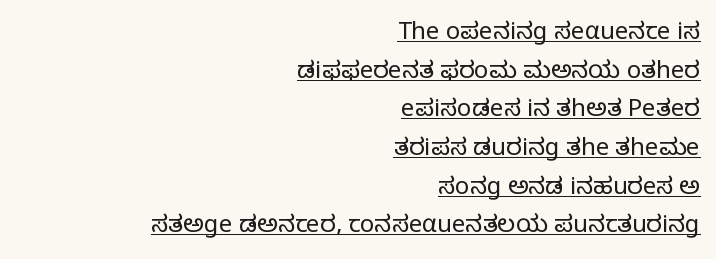
Q: Is the text bold? A: No.
Q: Is the text italic (slanted)? A: No, it is upright.
Q: Is the text underlined? A: Yes.
Q: How is the paragraph aligned? A: Right-aligned.
Q: Is the spacing between letters normal or unusually wide? A: Normal.
Q: Is the spacing between lines tight, normal or loose? A: Normal.
